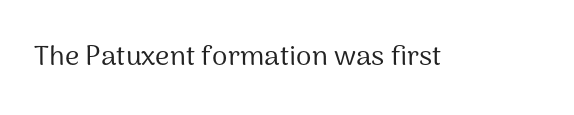
{"serif": "no", "italic": "no", "bold": "no", "weight": "regular", "width": "normal", "stroke_contrast": "medium", "x_height": "medium", "monospaced": "no", "underline": "no", "letter_spacing": "normal", "letter_spacing_em": 0.0, "glyph_px": 28}
